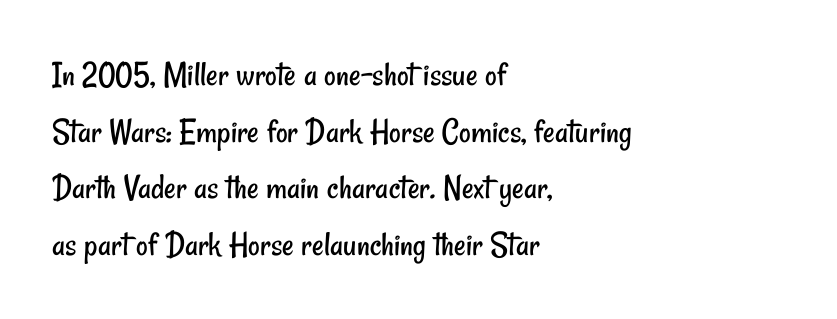
The image shows 36 px regular-weight, condensed sans-serif type; set left-aligned, normal line spacing (1.57x), normal letter spacing, not underlined; low stroke contrast and a small x-height.
